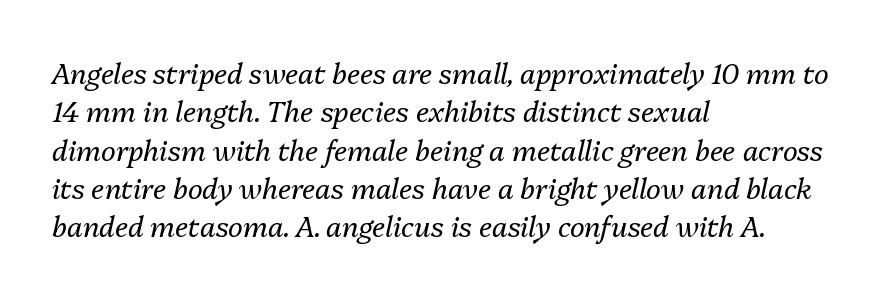
{"italic": "yes", "lean": "right", "slant_degrees": 13, "bold": "no", "weight": "regular", "width": "normal", "stroke_contrast": "medium", "x_height": "medium", "monospaced": "no", "underline": "no", "align": "left", "line_spacing": "normal", "line_spacing_ratio": 1.37, "letter_spacing": "normal", "letter_spacing_em": 0.0, "glyph_px": 28}
